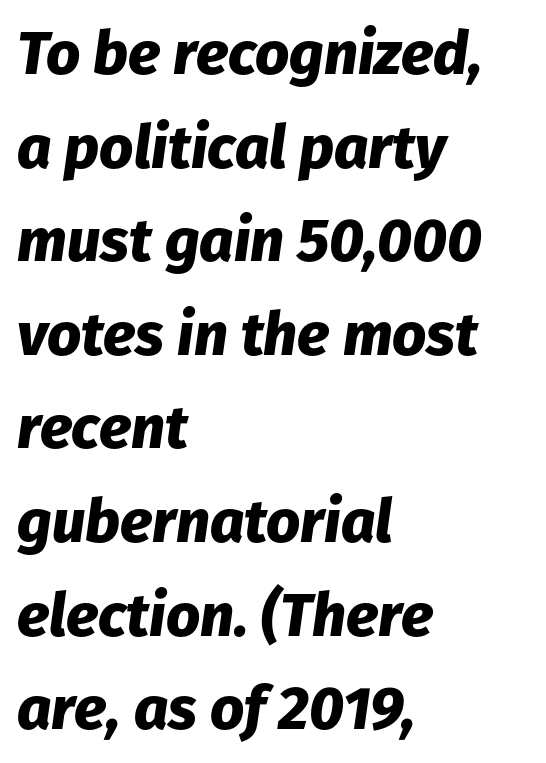
Q: Is the text bold? A: Yes.
Q: Is the text italic (slanted)? A: Yes, it leans right by about 8 degrees.
Q: Is the text underlined? A: No.
Q: How is the paragraph aligned? A: Left-aligned.
Q: Is the spacing between letters normal or unusually wide? A: Normal.
Q: Is the spacing between lines tight, normal or loose? A: Normal.
Q: Width (condensed, normal, or wide)? A: Normal.
Q: Stroke contrast? A: Low.
Q: x-height? A: Medium.
Q: Monospaced? A: No.
